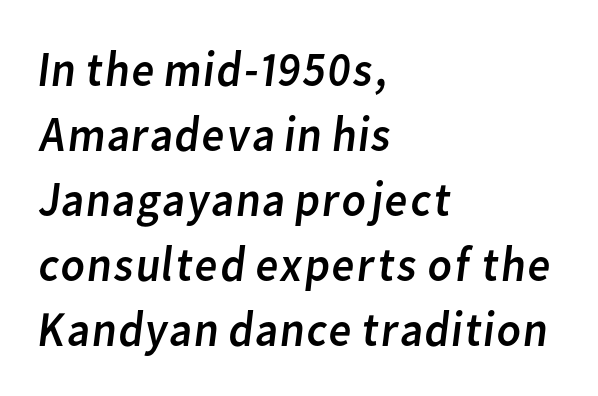
{"serif": "no", "bold": "no", "weight": "regular", "width": "normal", "stroke_contrast": "low", "x_height": "medium", "monospaced": "no", "underline": "no", "align": "left", "line_spacing": "normal", "line_spacing_ratio": 1.3, "letter_spacing": "normal", "letter_spacing_em": 0.0, "glyph_px": 50}
